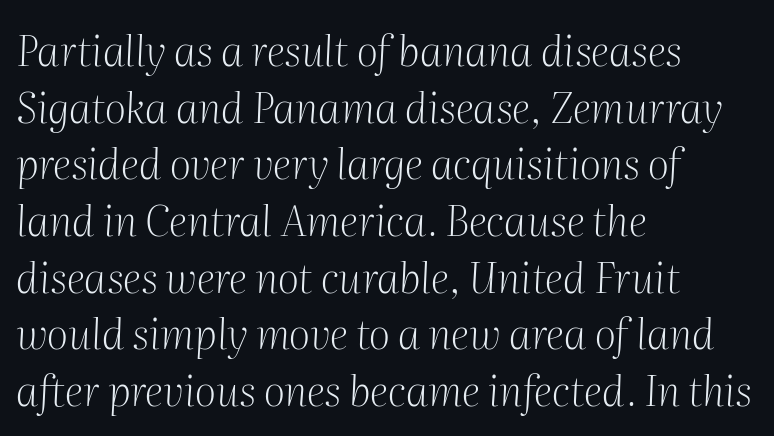
The image shows 42 px light serif type, italic (leaning right); set left-aligned, normal line spacing (1.35x), normal letter spacing, not underlined; medium stroke contrast and a medium x-height.
